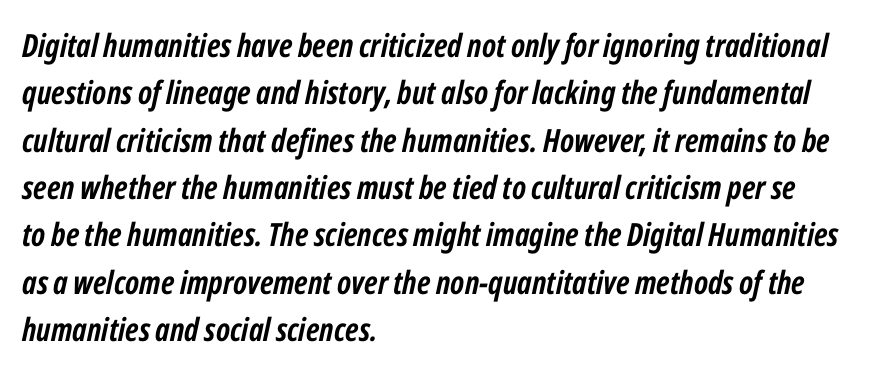
The image shows 32 px semibold, condensed type, italic (leaning right); set left-aligned, normal line spacing (1.48x), normal letter spacing, not underlined; low stroke contrast and a medium x-height.
